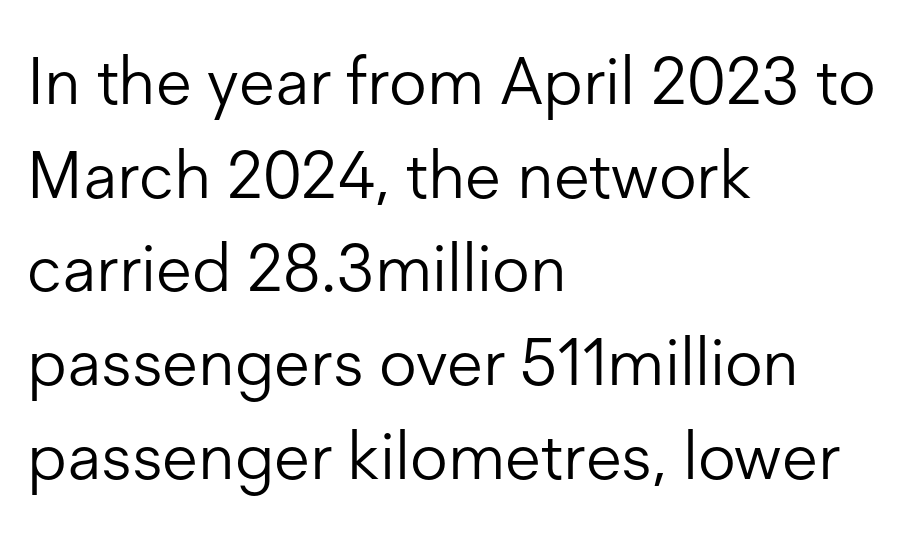
Q: Is the text bold? A: No.
Q: Is the text italic (slanted)? A: No, it is upright.
Q: Is the typeface a serif or a sans-serif typeface? A: Sans-serif.
Q: Is the text underlined? A: No.
Q: How is the paragraph aligned? A: Left-aligned.
Q: Is the spacing between letters normal or unusually wide? A: Normal.
Q: Is the spacing between lines tight, normal or loose? A: Normal.
Q: Width (condensed, normal, or wide)? A: Normal.
Q: Stroke contrast? A: Low.
Q: x-height? A: Medium.
Q: Monospaced? A: No.
